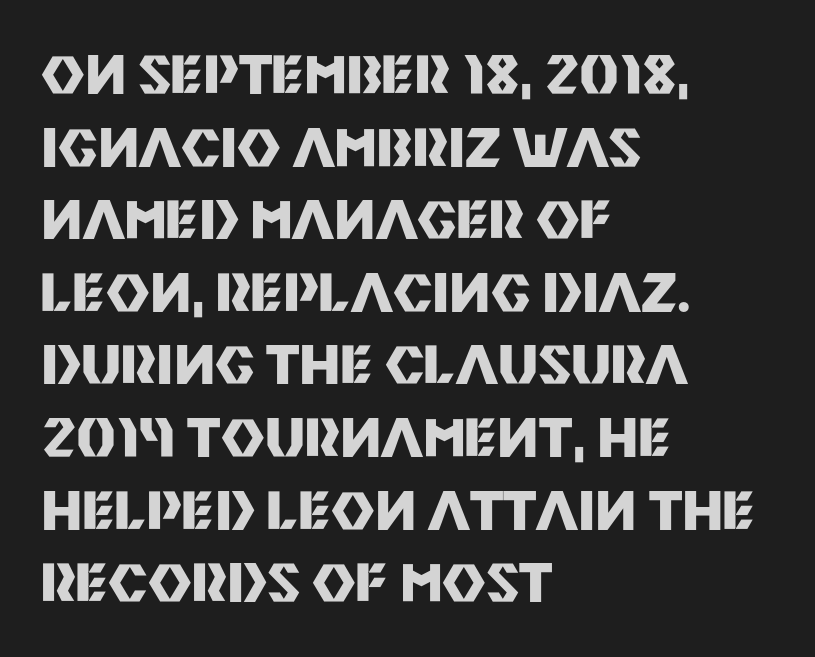
Short note: letters normally spaced. You could not count columns in this text — the font is proportionally spaced. Compared with an ordinary text face, these strokes are far heavier — a full bold. Does the copy run flush right? No — it runs flush left. The rows are spaced the way most documents space them.
